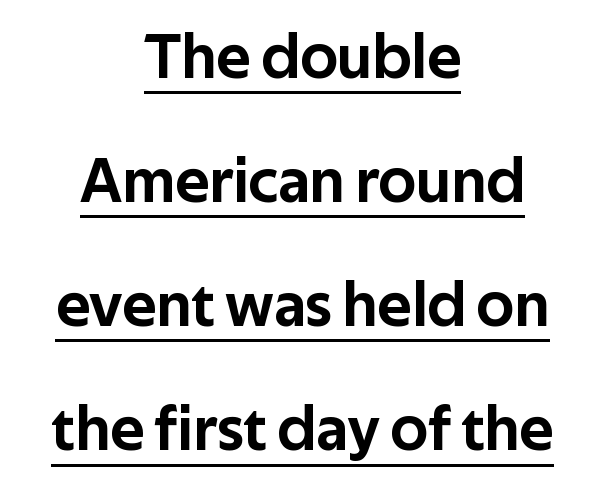
This sample has the flowing, uneven cadence of proportional lettering. You could call the tracking neutral — neither tight nor loose. Horizontal bands of white between lines are thick stripes. Vertical strokes here are truly vertical.
